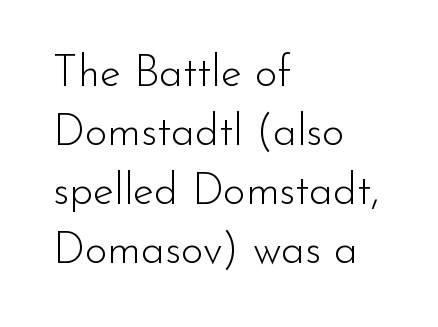
Q: Is the text bold? A: No.
Q: Is the text italic (slanted)? A: No, it is upright.
Q: Is the typeface a serif or a sans-serif typeface? A: Sans-serif.
Q: Is the text underlined? A: No.
Q: How is the paragraph aligned? A: Left-aligned.
Q: Is the spacing between letters normal or unusually wide? A: Normal.
Q: Is the spacing between lines tight, normal or loose? A: Normal.
Q: Width (condensed, normal, or wide)? A: Normal.
Q: Stroke contrast? A: Low.
Q: x-height? A: Small.
Q: Monospaced? A: No.
